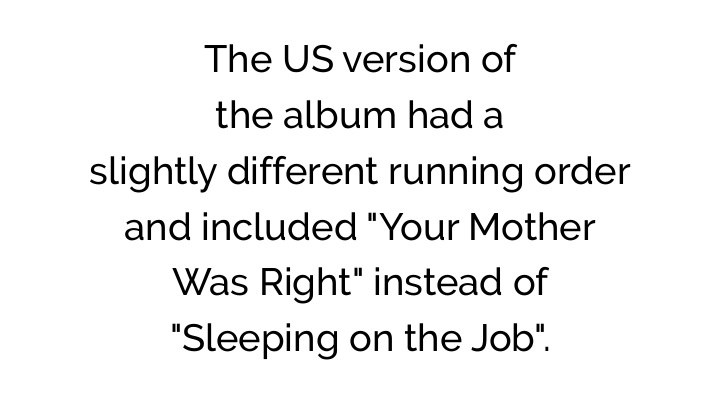
The image shows 38 px regular-weight sans-serif type, upright; set centered, normal line spacing (1.47x), normal letter spacing, not underlined; low stroke contrast and a medium x-height.
